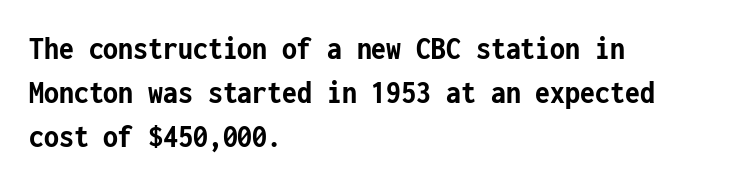
Vertical spacing — default. This rendering features lettering with no underline. The lettering stays uniformly vertical, giving the passage a roman look. One-word summary of the alignment: left. The letters march in equal steps, a hallmark of fixed-pitch type. Weight: bold.
